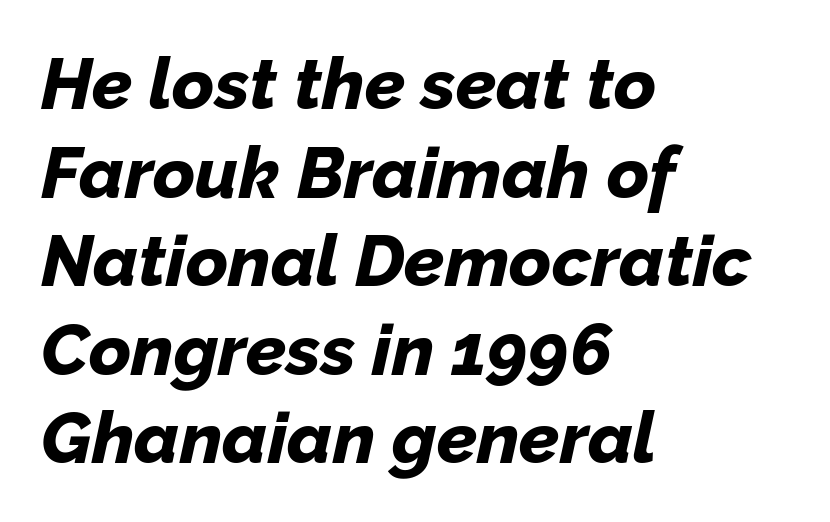
{"italic": "yes", "lean": "right", "slant_degrees": 12, "bold": "yes", "weight": "bold", "width": "normal", "stroke_contrast": "low", "x_height": "medium", "monospaced": "no", "underline": "no", "align": "left", "line_spacing_ratio": 1.23, "letter_spacing": "normal", "letter_spacing_em": 0.0, "glyph_px": 72}
